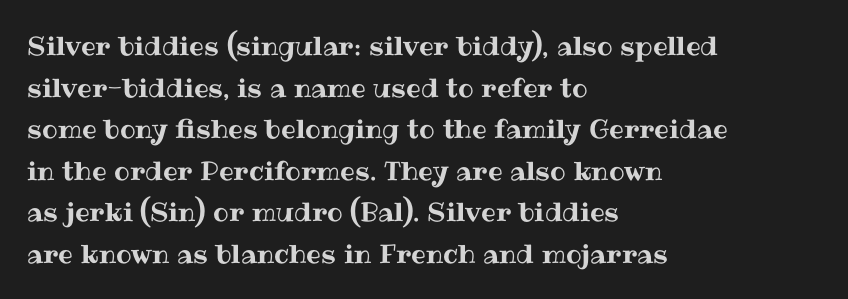
{"italic": "no", "underline": "no", "align": "left", "line_spacing": "normal", "line_spacing_ratio": 1.6, "letter_spacing": "normal", "letter_spacing_em": 0.0, "glyph_px": 26}
